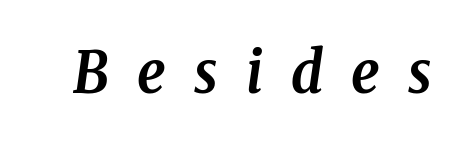
{"serif": "yes", "italic": "yes", "lean": "right", "slant_degrees": 8, "bold": "yes", "weight": "semibold", "width": "condensed", "stroke_contrast": "low", "x_height": "medium", "monospaced": "no", "underline": "no", "letter_spacing": "wide", "letter_spacing_em": 0.48, "glyph_px": 59}
